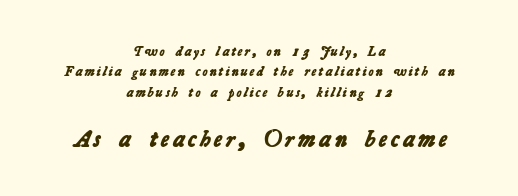
Q: Is the text bold? A: Yes.
Q: Is the text underlined? A: No.
Q: How is the paragraph aligned? A: Centered.
Q: Is the spacing between lines tight, normal or loose? A: Normal.
Q: Which block of text is set in a larger size, the first (top) or the second (bottom)? A: The second (bottom) one.
